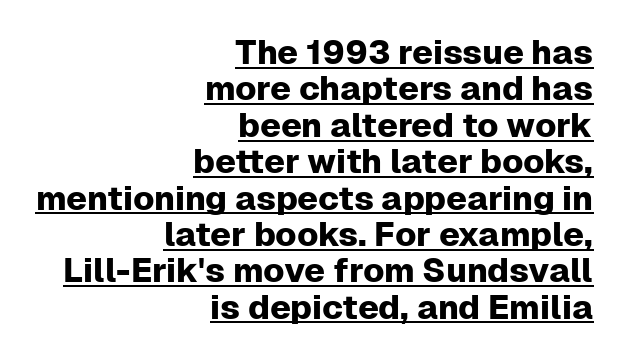
Vertical strokes here are truly vertical. Here the designer chose a conventional face with non-uniform glyph widths. You could barely slide anything between these rows. Is this a sans? Yes — the strokes have no serifs. Alignment: flush right. Beneath each row of characters lies a ruled line.
